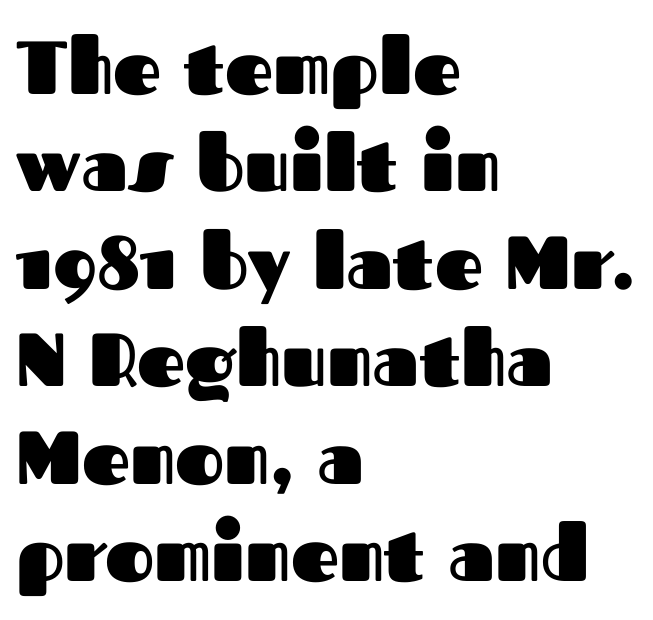
The image shows 75 px heavy sans-serif type, upright; set left-aligned, normal line spacing (1.3x), normal letter spacing, not underlined; medium stroke contrast and a medium x-height.
